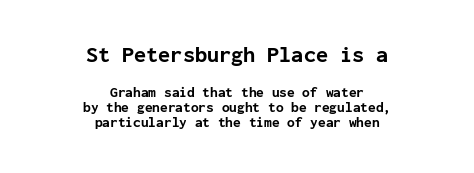
Q: Is the text bold? A: Yes.
Q: Is the text italic (slanted)? A: No, it is upright.
Q: Is the text underlined? A: No.
Q: How is the paragraph aligned? A: Centered.
Q: Is the spacing between letters normal or unusually wide? A: Normal.
Q: Is the spacing between lines tight, normal or loose? A: Tight.
Q: Which block of text is set in a larger size, the first (top) or the second (bottom)? A: The first (top) one.
